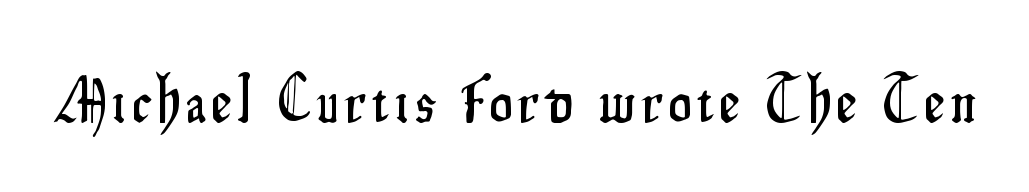
Q: Is the text italic (slanted)? A: No, it is upright.
Q: Is the typeface a serif or a sans-serif typeface? A: Sans-serif.
Q: Is the text underlined? A: No.
Q: Width (condensed, normal, or wide)? A: Condensed.
Q: Stroke contrast? A: Low.
Q: x-height? A: Small.
Q: Monospaced? A: No.
